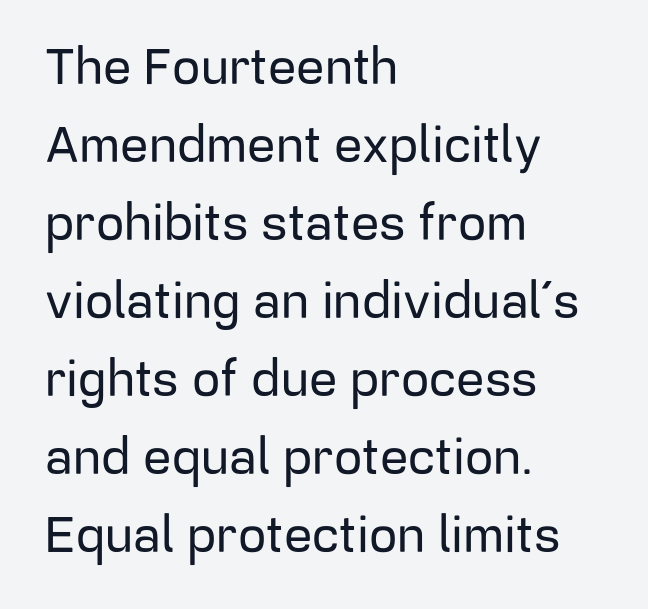
{"serif": "no", "italic": "no", "width": "normal", "stroke_contrast": "low", "x_height": "medium", "monospaced": "no", "underline": "no", "align": "left", "line_spacing": "normal", "line_spacing_ratio": 1.56, "letter_spacing": "normal", "letter_spacing_em": 0.0, "glyph_px": 50}
